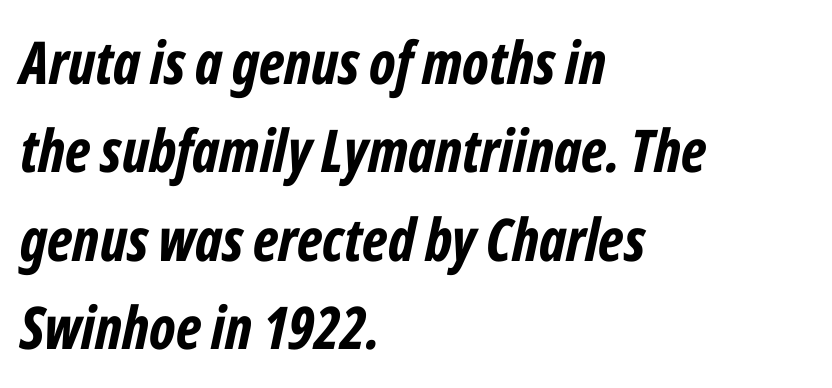
I'd describe the lettering as bold — thick and assertive. An italicized treatment has been applied to the whole sample. The specimen omits any rule beneath the text block's lines. Horizontal bands of white between lines are of average thickness. These lines are rendered in a variable-pitch font.
